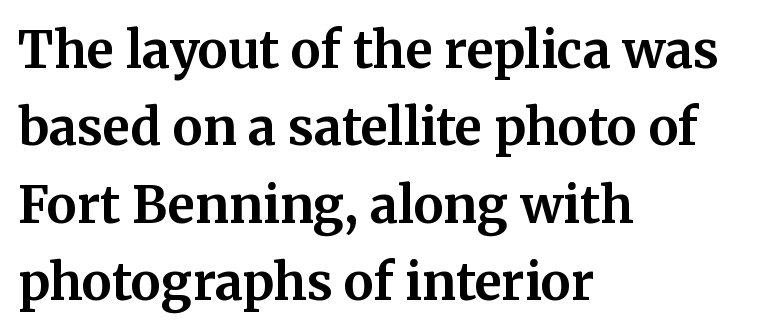
Q: Is the text bold? A: Yes.
Q: Is the text italic (slanted)? A: No, it is upright.
Q: Is the typeface a serif or a sans-serif typeface? A: Serif.
Q: Is the text underlined? A: No.
Q: How is the paragraph aligned? A: Left-aligned.
Q: Is the spacing between letters normal or unusually wide? A: Normal.
Q: Is the spacing between lines tight, normal or loose? A: Normal.
Q: Width (condensed, normal, or wide)? A: Normal.
Q: Stroke contrast? A: Medium.
Q: x-height? A: Medium.
Q: Monospaced? A: No.
